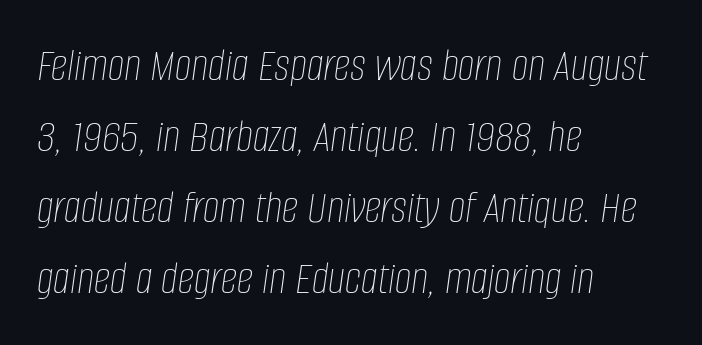
The image shows 47 px thin, condensed type, italic (leaning right); set left-aligned, normal line spacing (1.51x), normal letter spacing, not underlined; low stroke contrast and a large x-height.
